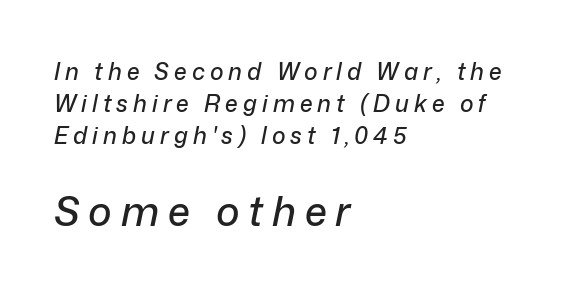
Just letters on the line, the space beneath them empty. The specimen reads as italic at a glance. A typesetter would call this proportional, since set widths differ per character. The type is letterspaced generously, with wide tracking. In this sample the second text group is rendered at the bigger scale. The ragged edge is on the right, which tells us the setting is flush left.
